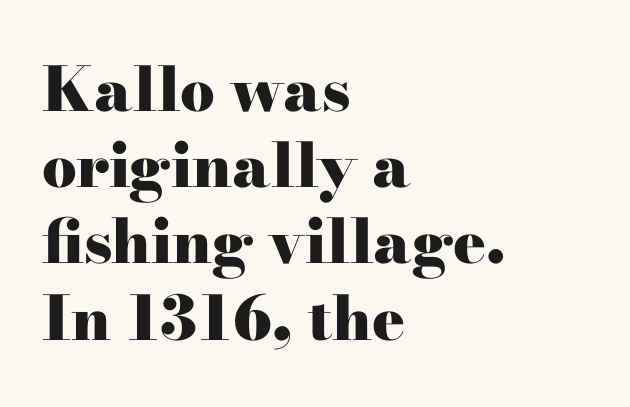
{"serif": "yes", "italic": "no", "bold": "yes", "weight": "heavy", "width": "wide", "stroke_contrast": "high", "x_height": "small", "monospaced": "no", "underline": "no", "align": "left", "line_spacing": "normal", "line_spacing_ratio": 1.25, "letter_spacing": "normal", "letter_spacing_em": 0.0, "glyph_px": 61}
